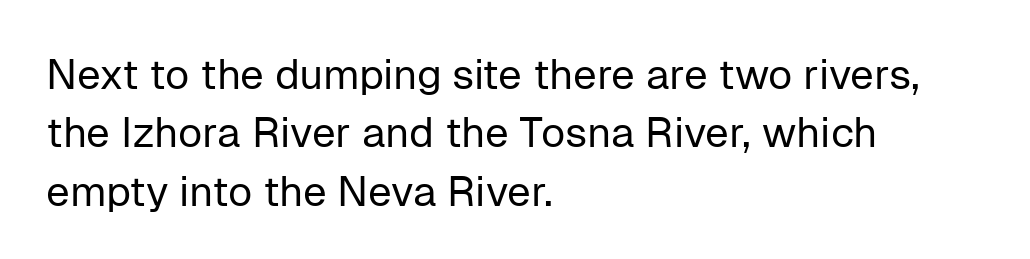
Q: Is the text bold? A: No.
Q: Is the text italic (slanted)? A: No, it is upright.
Q: Is the typeface a serif or a sans-serif typeface? A: Sans-serif.
Q: Is the text underlined? A: No.
Q: How is the paragraph aligned? A: Left-aligned.
Q: Is the spacing between letters normal or unusually wide? A: Normal.
Q: Is the spacing between lines tight, normal or loose? A: Normal.
Q: Width (condensed, normal, or wide)? A: Normal.
Q: Stroke contrast? A: Low.
Q: x-height? A: Medium.
Q: Monospaced? A: No.
